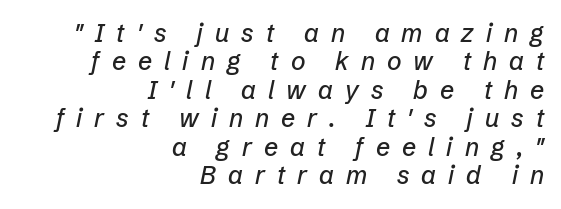
Q: Is the text italic (slanted)? A: Yes, it leans right by about 12 degrees.
Q: Is the text underlined? A: No.
Q: How is the paragraph aligned? A: Right-aligned.
Q: Is the spacing between letters normal or unusually wide? A: Unusually wide.
Q: Is the spacing between lines tight, normal or loose? A: Tight.
